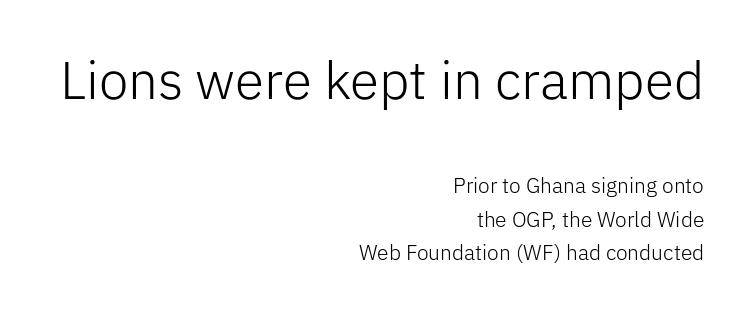
The letterforms sit shoulder to shoulder at normal distance. Vertical strokes here are truly vertical. Is this a heavy cut? Hardly; it is regular or lighter. This rendering uses right alignment, leaving the left contour irregular. Words float on clear page, feet unadorned. The letters advance in unequal steps, a hallmark of proportional type.
